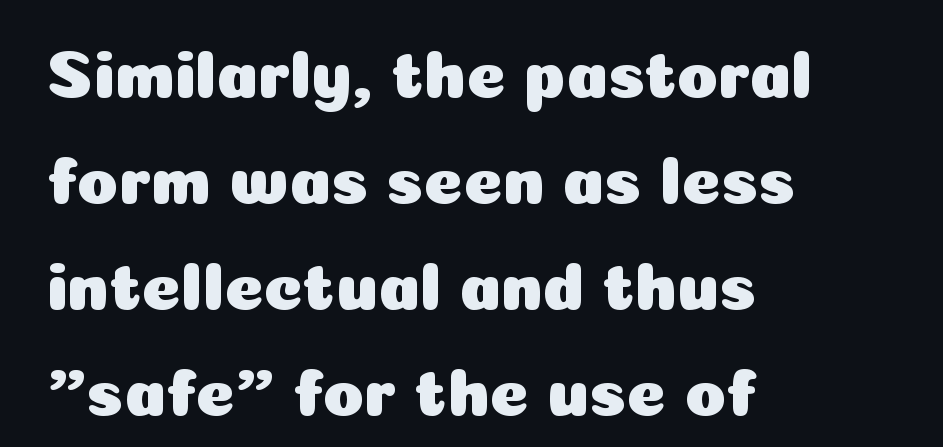
{"serif": "no", "italic": "no", "width": "normal", "stroke_contrast": "low", "x_height": "medium", "monospaced": "no", "underline": "no", "align": "left", "line_spacing": "normal", "line_spacing_ratio": 1.58, "letter_spacing": "normal", "letter_spacing_em": 0.0, "glyph_px": 67}
